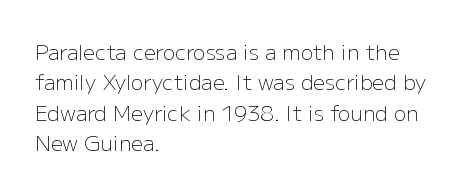
The image shows 21 px text type, upright; set left-aligned, normal line spacing (1.45x), normal letter spacing, not underlined.
